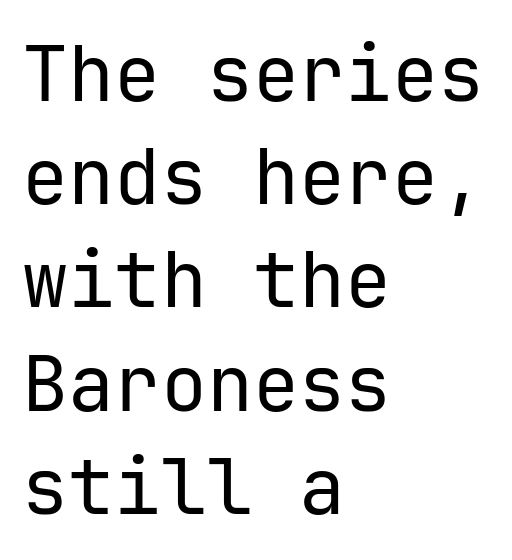
Q: Is the text bold? A: No.
Q: Is the text italic (slanted)? A: No, it is upright.
Q: Is the typeface a serif or a sans-serif typeface? A: Sans-serif.
Q: Is the text underlined? A: No.
Q: How is the paragraph aligned? A: Left-aligned.
Q: Is the spacing between letters normal or unusually wide? A: Normal.
Q: Is the spacing between lines tight, normal or loose? A: Normal.
Q: Width (condensed, normal, or wide)? A: Normal.
Q: Stroke contrast? A: Low.
Q: x-height? A: Medium.
Q: Monospaced? A: Yes.
